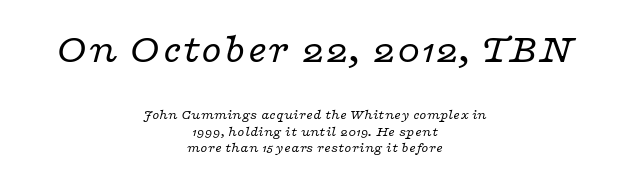
{"serif": "yes", "italic": "yes", "lean": "right", "slant_degrees": 16, "bold": "no", "weight": "regular", "width": "wide", "stroke_contrast": "low", "x_height": "medium", "monospaced": "no", "underline": "no", "align": "center", "line_spacing_ratio": 1.16, "letter_spacing": "normal", "letter_spacing_em": 0.0, "larger_block": "first", "size_ratio": 3.0, "glyph_px": 42}
